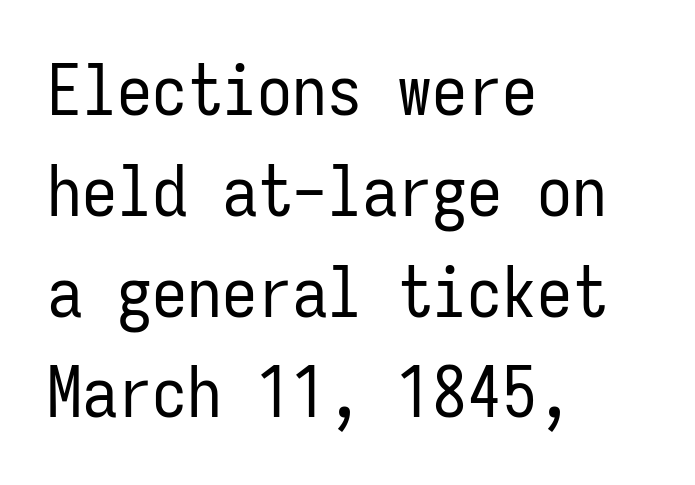
The image shows 70 px regular-weight, condensed sans-serif type, upright, monospaced; set left-aligned, normal line spacing (1.44x), normal letter spacing, not underlined; low stroke contrast and a medium x-height.
